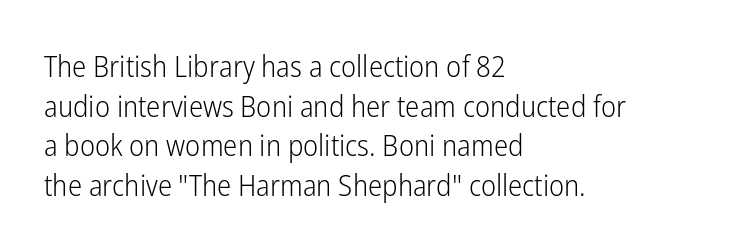
Q: Is the text bold? A: No.
Q: Is the text italic (slanted)? A: No, it is upright.
Q: Is the typeface a serif or a sans-serif typeface? A: Sans-serif.
Q: Is the text underlined? A: No.
Q: How is the paragraph aligned? A: Left-aligned.
Q: Is the spacing between letters normal or unusually wide? A: Normal.
Q: Is the spacing between lines tight, normal or loose? A: Normal.
Q: Width (condensed, normal, or wide)? A: Condensed.
Q: Stroke contrast? A: Low.
Q: x-height? A: Medium.
Q: Monospaced? A: No.
